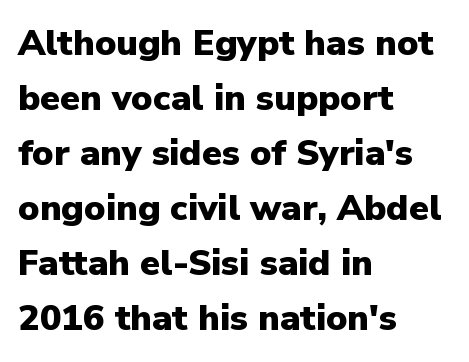
{"serif": "no", "italic": "no", "bold": "yes", "weight": "heavy", "width": "normal", "stroke_contrast": "low", "x_height": "medium", "monospaced": "no", "underline": "no", "align": "left", "line_spacing": "normal", "line_spacing_ratio": 1.53, "letter_spacing": "normal", "letter_spacing_em": 0.0, "glyph_px": 36}
